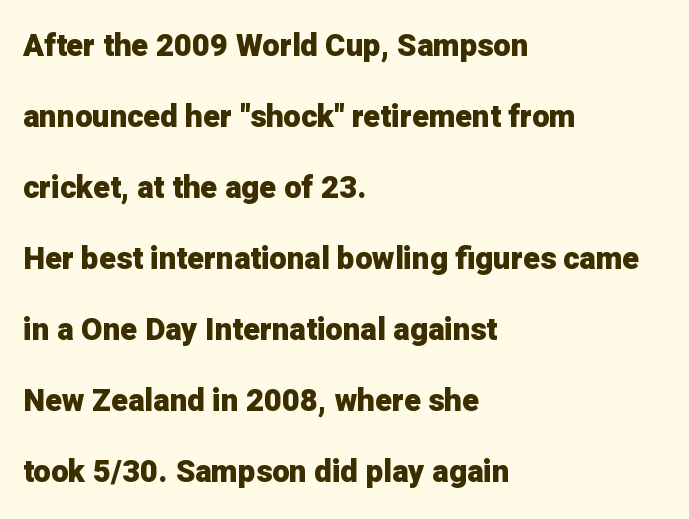
The type family on display is of the sans-serif kind. Leftover space on each line is placed entirely after the last word. This rendering features lettering with no underline. In terms of weight, the rendering is a true, heavy bold.
